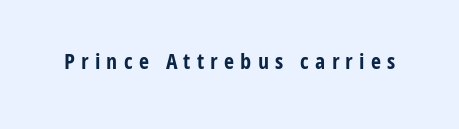
Q: Is the text bold? A: Yes.
Q: Is the text italic (slanted)? A: No, it is upright.
Q: Is the text underlined? A: No.
Q: Is the spacing between letters normal or unusually wide? A: Unusually wide.
